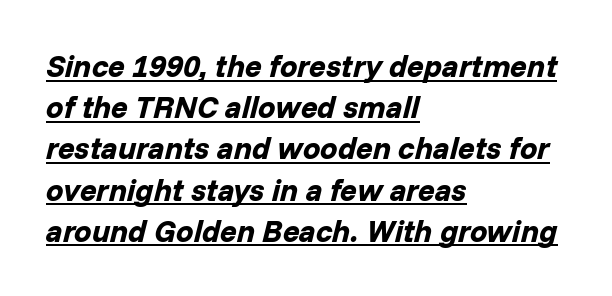
The image shows 31 px bold type, italic (leaning right); set left-aligned, normal line spacing (1.33x), normal letter spacing, underlined; low stroke contrast and a medium x-height.
